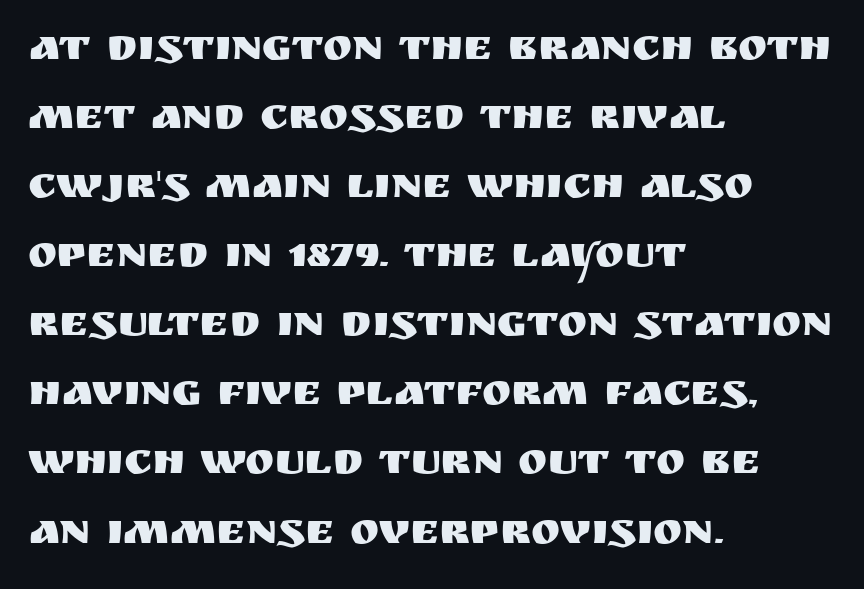
Q: Is the text italic (slanted)? A: No, it is upright.
Q: Is the typeface a serif or a sans-serif typeface? A: Sans-serif.
Q: Is the text underlined? A: No.
Q: How is the paragraph aligned? A: Left-aligned.
Q: Is the spacing between letters normal or unusually wide? A: Normal.
Q: Is the spacing between lines tight, normal or loose? A: Normal.
Q: Width (condensed, normal, or wide)? A: Normal.
Q: Stroke contrast? A: Medium.
Q: x-height? A: Large.
Q: Monospaced? A: No.
